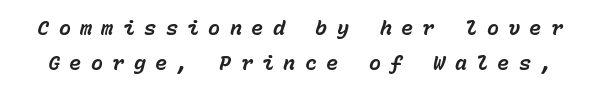
Q: Is the text bold? A: Yes.
Q: Is the text italic (slanted)? A: Yes, it leans right by about 15 degrees.
Q: Is the text underlined? A: No.
Q: Is the spacing between letters normal or unusually wide? A: Unusually wide.
